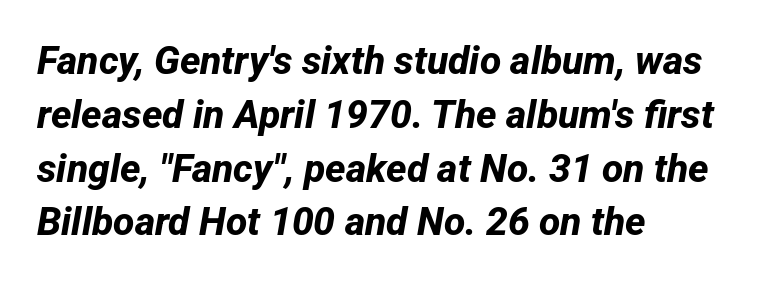
The face used here is proportionally spaced, like ordinary book or web type. The designer left line spacing at the default. Check under the words: just untouched page. Nobody touched the tracking dial on this one.
